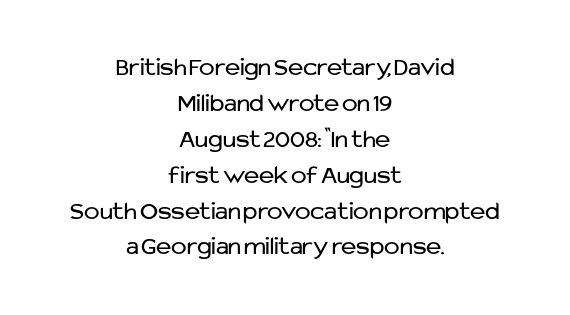
{"italic": "no", "bold": "no", "underline": "no", "align": "center", "line_spacing": "normal", "line_spacing_ratio": 1.38, "letter_spacing": "normal", "letter_spacing_em": 0.0, "glyph_px": 26}
